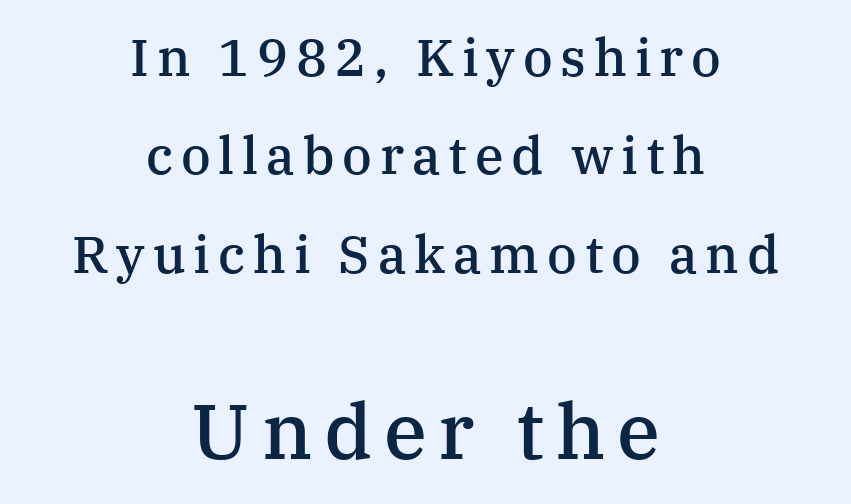
Q: Is the text bold? A: Semi-bold.
Q: Is the text italic (slanted)? A: No, it is upright.
Q: Is the typeface a serif or a sans-serif typeface? A: Serif.
Q: Is the text underlined? A: No.
Q: How is the paragraph aligned? A: Centered.
Q: Which block of text is set in a larger size, the first (top) or the second (bottom)? A: The second (bottom) one.
Q: Width (condensed, normal, or wide)? A: Normal.
Q: Stroke contrast? A: Medium.
Q: x-height? A: Medium.
Q: Monospaced? A: No.
